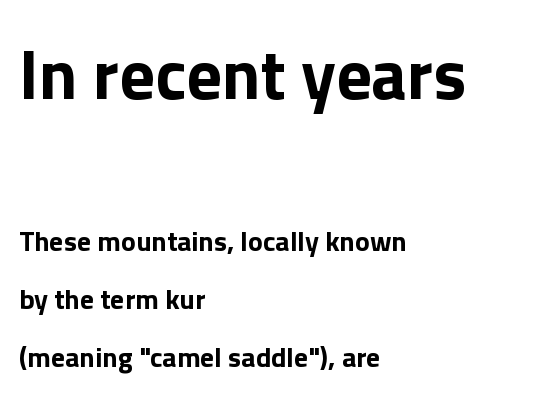
The characters display no serif detailing; their extremities are plain. The baseline area is clear. Casual observation: everything's shoved over to the left. How would I describe the line gaps? Wide and relaxed. Typesetter's note: full bold, strokes at maximum text heaviness. Standard letterfit; no display-style spreading of the glyphs.
